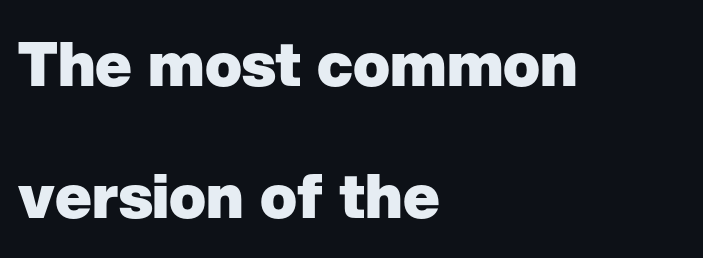
In terms of leading, this rendering errs on the spacious side. This is the regular roman posture of the typeface. Chunky letters — that's bold for sure. The gaps between neighbouring characters are ordinary and unremarkable.
